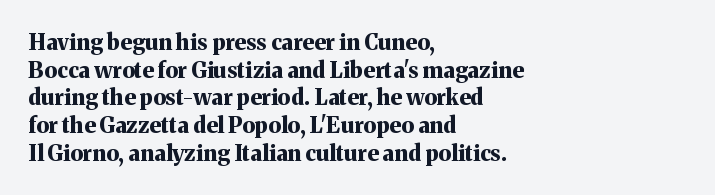
These words are printed bold, with thick strokes throughout. The string is rendered with underlining switched off. What's the leading like? Ordinary, nothing unusual. Tracking value appears to be zero — textbook default spacing. This rendering uses left alignment, leaving the right contour irregular. Every stem runs plumb, perpendicular to the baseline.
